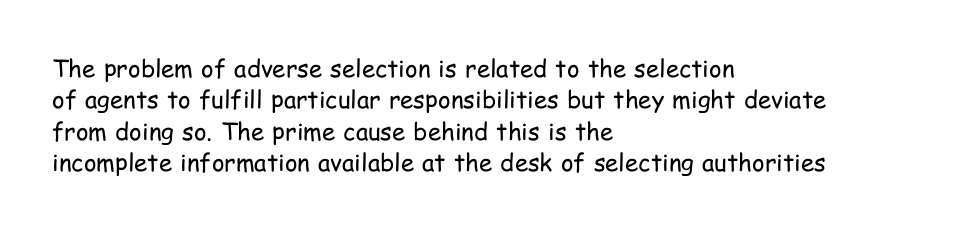
Q: Is the text bold? A: No.
Q: Is the text italic (slanted)? A: No, it is upright.
Q: Is the text underlined? A: No.
Q: How is the paragraph aligned? A: Left-aligned.
Q: Is the spacing between letters normal or unusually wide? A: Normal.
Q: Is the spacing between lines tight, normal or loose? A: Normal.
